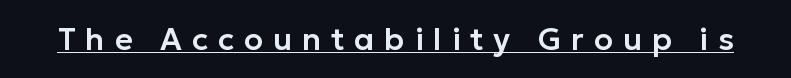
The face used here is rendered with a markedly widened letterfit. The lettering holds an erect, upright posture throughout. The text was rendered using a sans face with plain stroke endings. The specimen includes a rule beneath the text block's lines. Looks like regular typesetting: each glyph gets only the width it needs.
